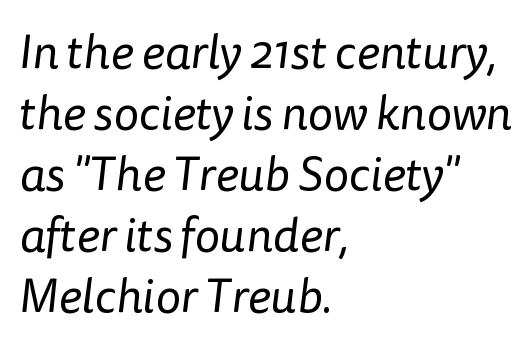
No extra ink here — the face is not bold. Looks like regular typesetting: each glyph gets only the width it needs. The line-height multiplier appears to be the usual default. The rendering anchors every line to the left-hand side.
